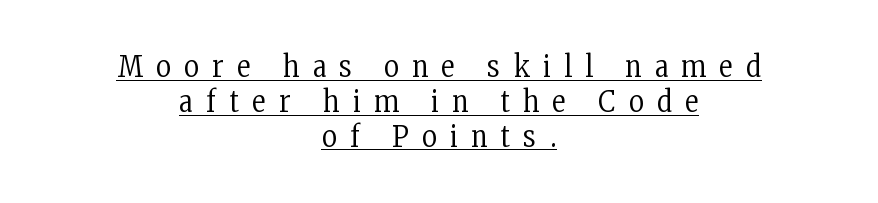
{"serif": "yes", "italic": "no", "bold": "no", "weight": "regular", "width": "condensed", "stroke_contrast": "low", "x_height": "medium", "monospaced": "no", "underline": "yes", "align": "center", "line_spacing_ratio": 1.2, "letter_spacing": "wide", "letter_spacing_em": 0.47, "glyph_px": 29}
